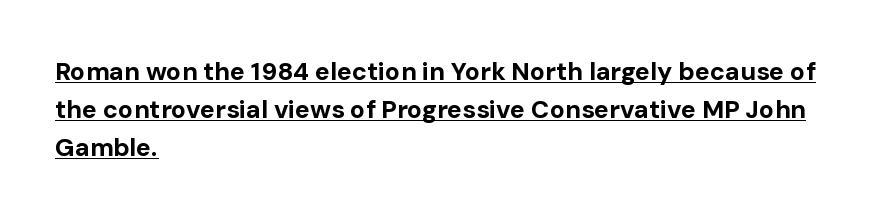
The letters are bold, with thick, heavy strokes. Leading: standard. This sample uses plain, unmodified letter spacing. Caption: multi-line text, flush left, ragged right. Rendered with straight, roman letterforms.
